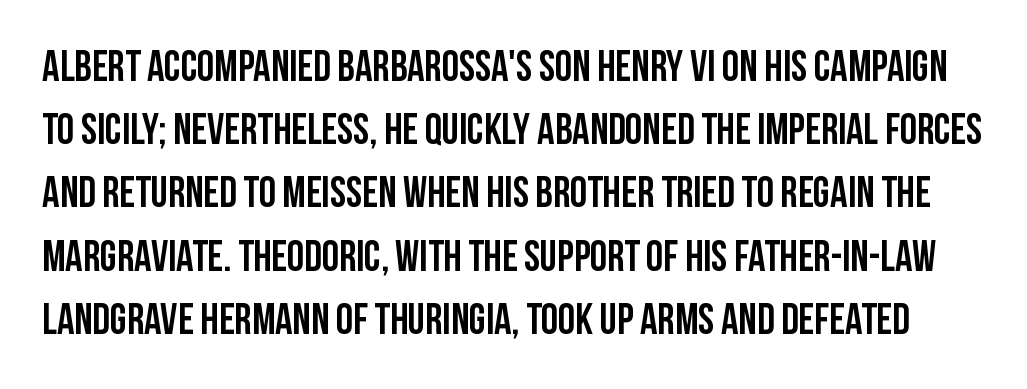
Q: Is the text italic (slanted)? A: No, it is upright.
Q: Is the typeface a serif or a sans-serif typeface? A: Sans-serif.
Q: Is the text underlined? A: No.
Q: Is the spacing between letters normal or unusually wide? A: Normal.
Q: Is the spacing between lines tight, normal or loose? A: Normal.
Q: Width (condensed, normal, or wide)? A: Condensed.
Q: Stroke contrast? A: Low.
Q: x-height? A: Large.
Q: Monospaced? A: No.
